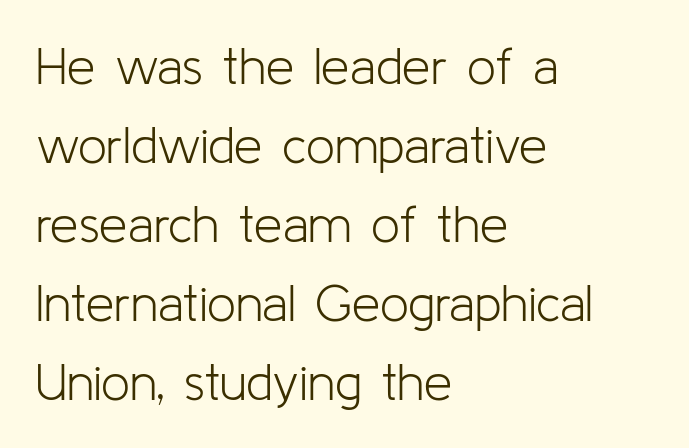
The letters advance in unequal steps, a hallmark of proportional type. Evenly set lines give the paragraph a standard silhouette. To sum up the face: it is a sans, with no serifs. Any mark beneath the type? The region is blank. The typesetter chose a ragged-right arrangement here. In terms of posture, this sample is upright.
